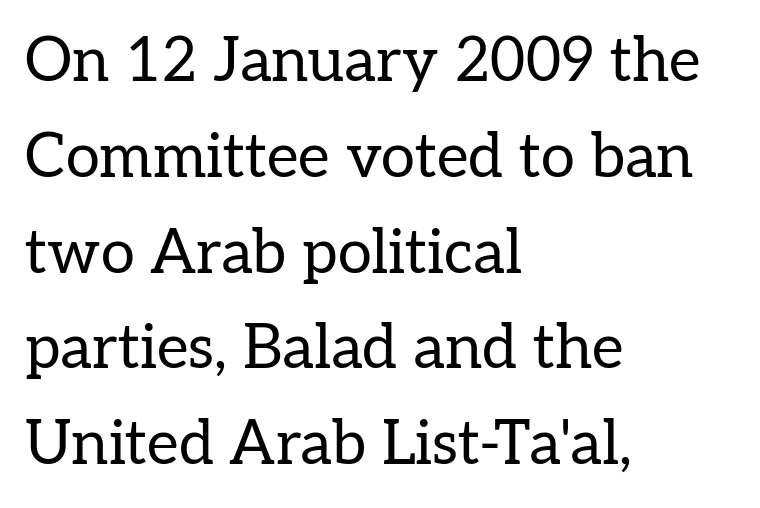
Posture: vertical. Where is the straight margin? On the left. Look at the bottom of the vertical strokes: they flare into serifs here. Here the designer chose a conventional face with non-uniform glyph widths. This rendering features lettering with no underline.
